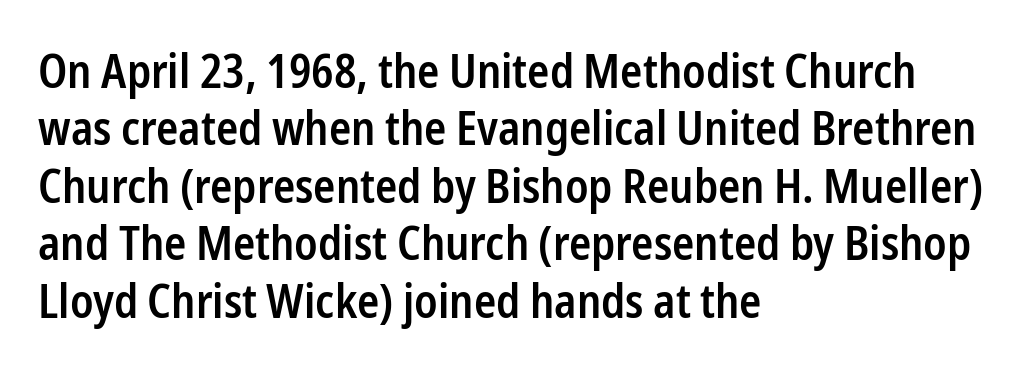
{"serif": "no", "italic": "no", "bold": "semi", "weight": "semibold", "width": "condensed", "stroke_contrast": "low", "x_height": "medium", "monospaced": "no", "underline": "no", "align": "left", "line_spacing": "normal", "line_spacing_ratio": 1.25, "letter_spacing": "normal", "letter_spacing_em": 0.0, "glyph_px": 46}
